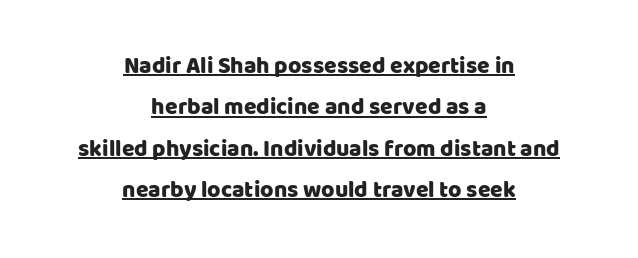
The image shows 23 px text type, upright; set centered, line spacing 1.8x, normal letter spacing, underlined.
